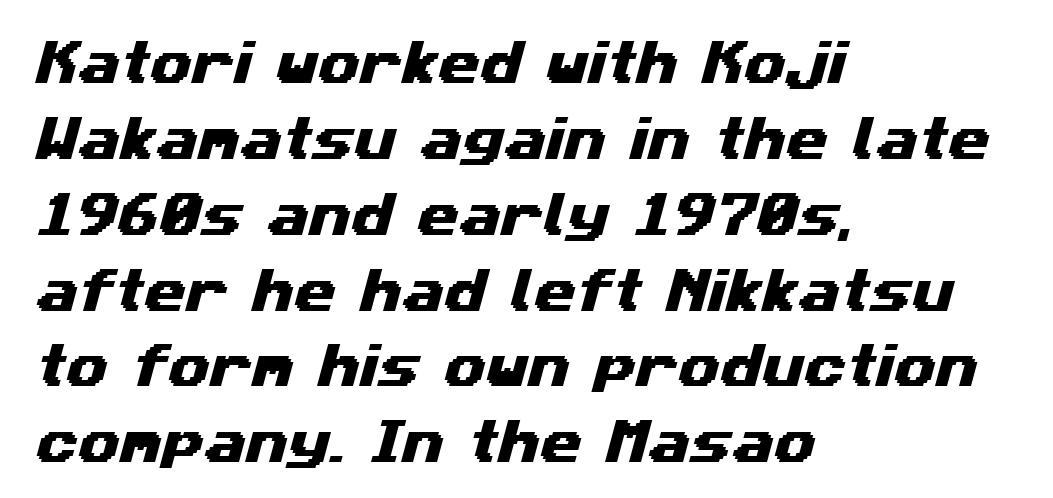
The typesetter chose a ragged-right arrangement here. The type family on display is of the sans-serif kind. These lines are rendered in a variable-pitch font. The line-height multiplier appears to be the usual default. You could call the tracking neutral — neither tight nor loose. Type without underlining.
